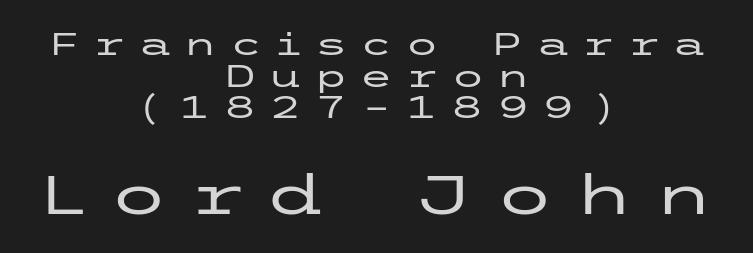
Which margin do the lines hug? Neither — every line sits in the middle. Small over large — that's the arrangement of the two blocks here. The letters stand straight up with perfectly vertical stems. Unmarked baselines from the first word to the last. Display-style spreading of the glyphs; the letterfit is very open.
